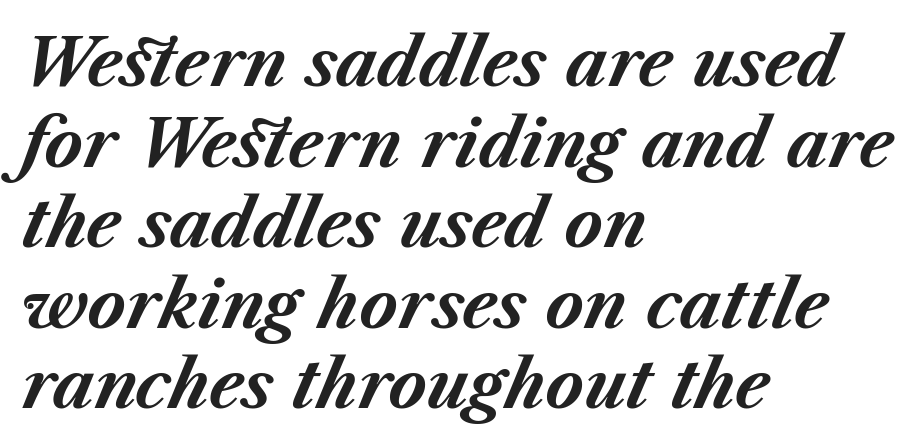
Q: Is the text bold? A: Yes.
Q: Is the text italic (slanted)? A: Yes, it leans right by about 23 degrees.
Q: Is the text underlined? A: No.
Q: How is the paragraph aligned? A: Left-aligned.
Q: Is the spacing between letters normal or unusually wide? A: Normal.
Q: Width (condensed, normal, or wide)? A: Normal.
Q: Stroke contrast? A: Medium.
Q: x-height? A: Medium.
Q: Monospaced? A: No.
